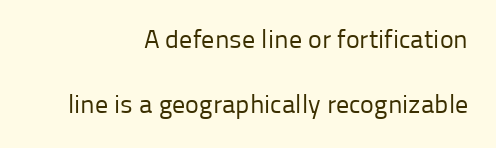
Q: Is the text bold? A: No.
Q: Is the text italic (slanted)? A: No, it is upright.
Q: Is the text underlined? A: No.
Q: How is the paragraph aligned? A: Right-aligned.
Q: Is the spacing between letters normal or unusually wide? A: Normal.
Q: Is the spacing between lines tight, normal or loose? A: Loose.
